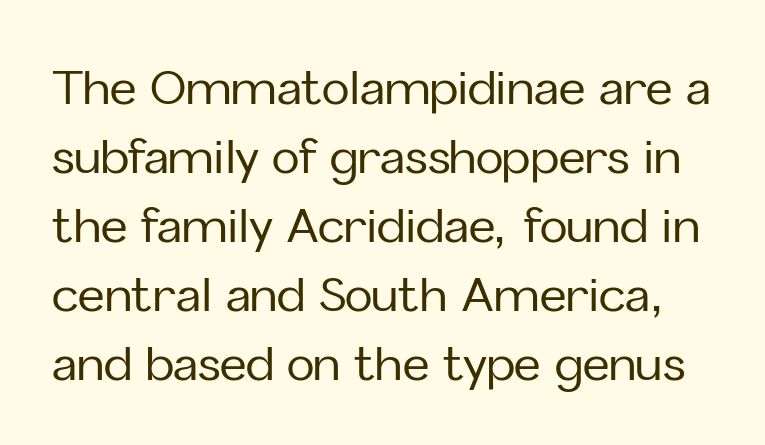
Q: Is the text italic (slanted)? A: No, it is upright.
Q: Is the typeface a serif or a sans-serif typeface? A: Sans-serif.
Q: Is the text underlined? A: No.
Q: Is the spacing between letters normal or unusually wide? A: Normal.
Q: Is the spacing between lines tight, normal or loose? A: Normal.
Q: Width (condensed, normal, or wide)? A: Normal.
Q: Stroke contrast? A: Low.
Q: x-height? A: Medium.
Q: Monospaced? A: No.
